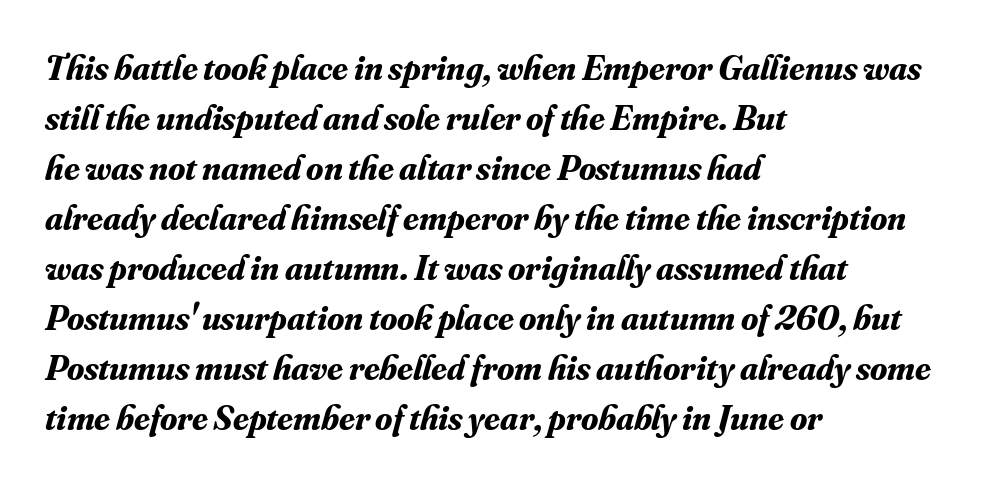
{"serif": "yes", "italic": "yes", "lean": "right", "slant_degrees": 16, "bold": "yes", "weight": "bold", "width": "normal", "stroke_contrast": "medium", "x_height": "small", "monospaced": "no", "underline": "no", "align": "left", "line_spacing": "normal", "line_spacing_ratio": 1.43, "letter_spacing": "normal", "letter_spacing_em": 0.0, "glyph_px": 35}
